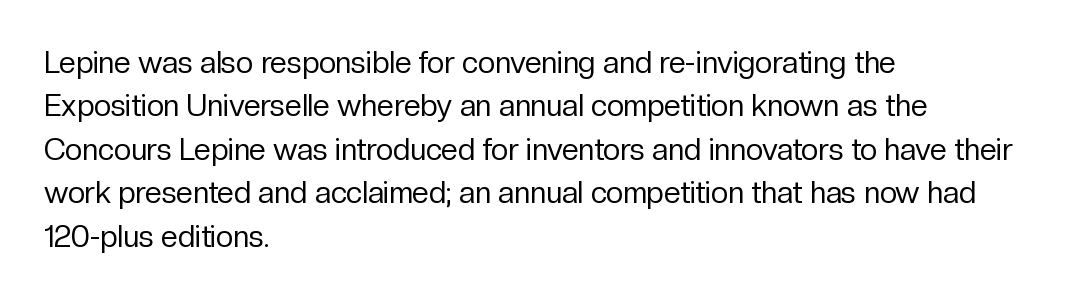
{"serif": "no", "italic": "no", "bold": "no", "weight": "regular", "width": "normal", "stroke_contrast": "low", "x_height": "medium", "monospaced": "no", "underline": "no", "align": "left", "line_spacing": "normal", "line_spacing_ratio": 1.45, "letter_spacing": "normal", "letter_spacing_em": 0.0, "glyph_px": 30}
